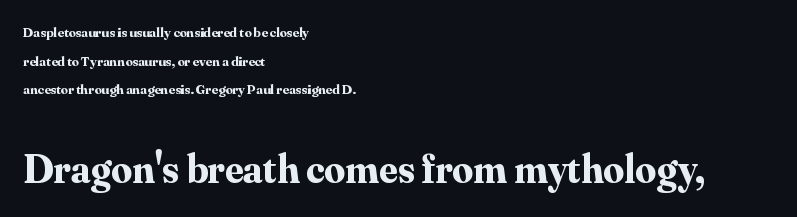
{"serif": "yes", "italic": "no", "bold": "yes", "weight": "bold", "width": "normal", "stroke_contrast": "medium", "x_height": "small", "monospaced": "no", "underline": "no", "align": "left", "line_spacing": "loose", "line_spacing_ratio": 2.05, "letter_spacing": "normal", "letter_spacing_em": 0.0, "larger_block": "second", "size_ratio": 2.93, "glyph_px": 41}
